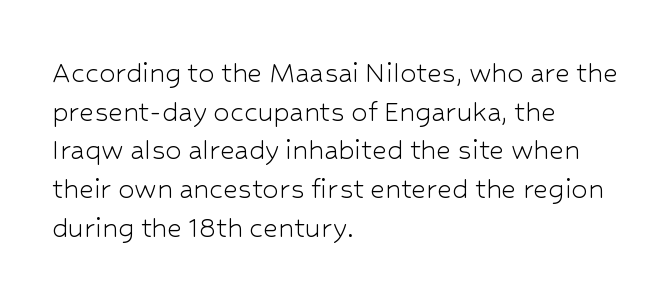
Each letter keeps its own natural width here, so spacing adapts to shape. Nobody touched the tracking dial on this one. Quick note: underline off. The lines in this sample share a left origin and differ only in where they stop. Posture: vertical. Note: no serifs on the glyphs.
